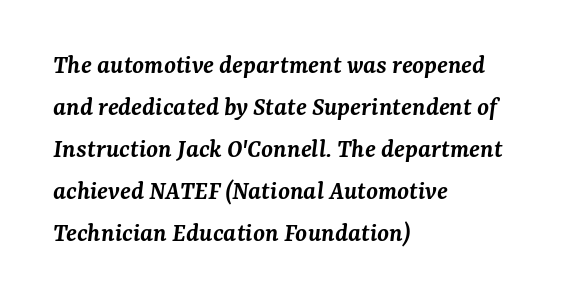
What stands out about the letter spacing? Nothing — it is the standard amount. The space directly below the letters is spotless. Typesetter's note: demi weight, one step under bold. The whole block is typeset with a tilt. This rendering uses left alignment, leaving the right contour irregular. The vertical gap from one line to the next is medium.
